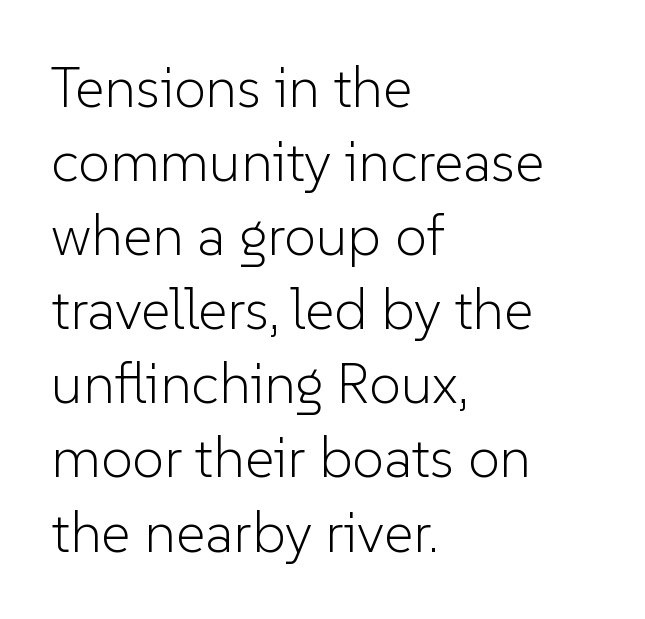
{"serif": "no", "italic": "no", "bold": "no", "weight": "light", "width": "normal", "stroke_contrast": "low", "x_height": "medium", "monospaced": "no", "underline": "no", "align": "left", "line_spacing": "normal", "line_spacing_ratio": 1.3, "letter_spacing": "normal", "letter_spacing_em": 0.0, "glyph_px": 57}
